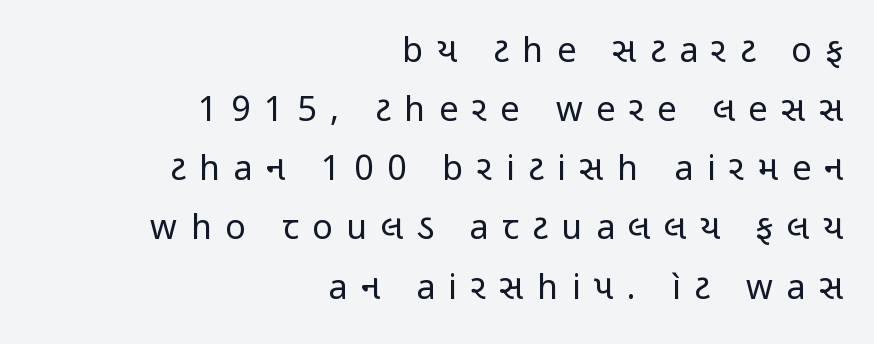
Notice how the stems are strictly vertical — no italics here. The rendering inserts visible extra space after every character. Serif or sans? Sans — the stroke terminals are bare. The passage shown is not bold in any degree. Descenders hang freely into open space.
